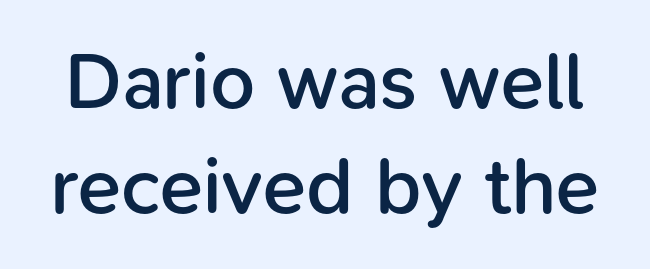
Its strokes are somewhat broadened, the hallmark of semibold type. The face used here is proportionally spaced, like ordinary book or web type. The passage shown stacks its lines at a standard gap. Descender tails drop into unmarked territory. Grotesque or geometric, the face here clearly has no serifs. No extra tracking has been applied to these lines.
